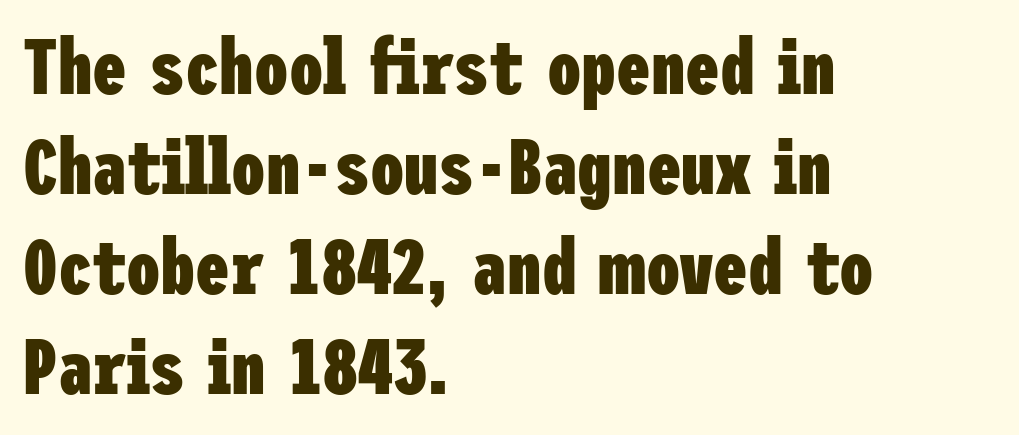
{"serif": "no", "italic": "no", "bold": "yes", "weight": "heavy", "width": "condensed", "stroke_contrast": "low", "x_height": "medium", "underline": "no", "align": "left", "line_spacing": "normal", "line_spacing_ratio": 1.3, "letter_spacing": "normal", "letter_spacing_em": 0.0, "glyph_px": 77}
